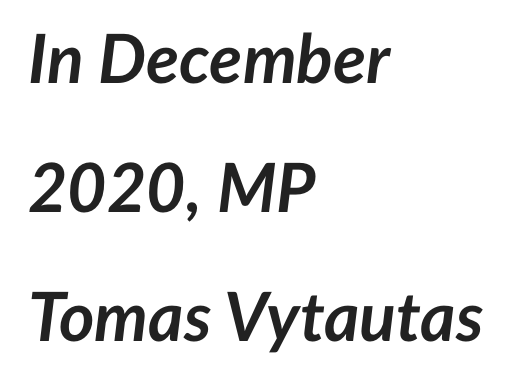
The image shows 68 px semibold type, italic (leaning right); set left-aligned, loose line spacing (1.9x), normal letter spacing, not underlined; low stroke contrast and a medium x-height.
